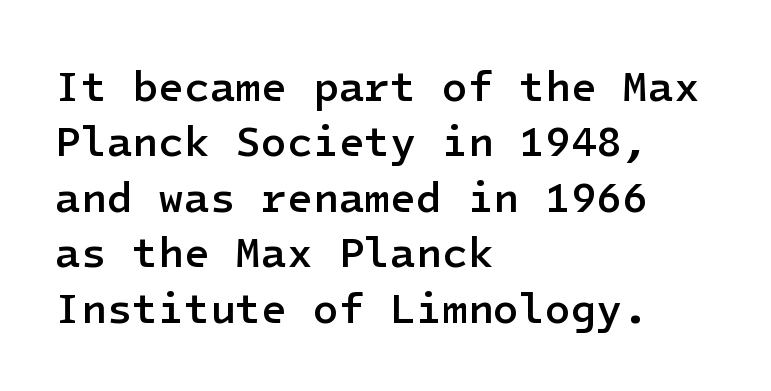
{"serif": "no", "italic": "no", "bold": "semi", "weight": "semibold", "width": "normal", "stroke_contrast": "low", "x_height": "medium", "underline": "no", "align": "left", "line_spacing": "normal", "line_spacing_ratio": 1.32, "letter_spacing": "normal", "letter_spacing_em": 0.0, "glyph_px": 42}
